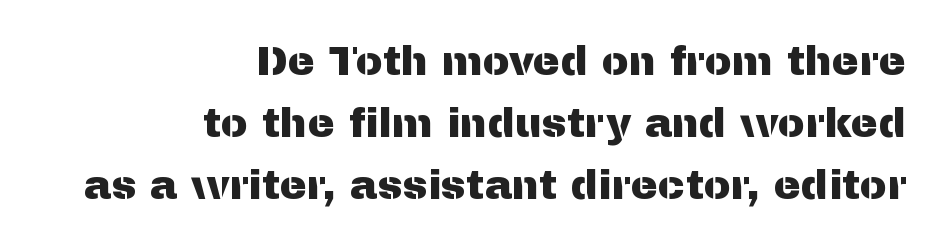
{"serif": "no", "italic": "no", "width": "normal", "stroke_contrast": "medium", "x_height": "medium", "monospaced": "no", "underline": "no", "align": "right", "line_spacing": "normal", "line_spacing_ratio": 1.51, "letter_spacing": "normal", "letter_spacing_em": 0.0, "glyph_px": 41}
